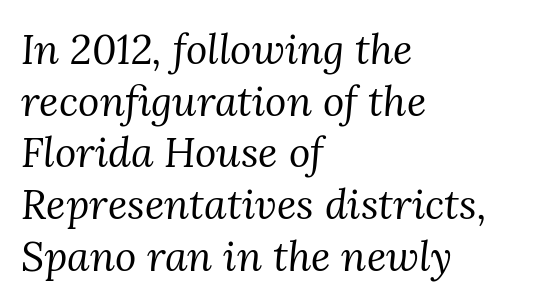
The image shows 41 px regular-weight serif type, italic (leaning right); set left-aligned, normal line spacing (1.26x), normal letter spacing, not underlined; medium stroke contrast and a medium x-height.
